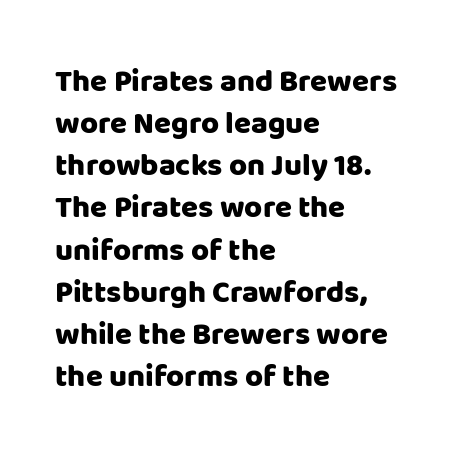
Q: Is the text italic (slanted)? A: No, it is upright.
Q: Is the typeface a serif or a sans-serif typeface? A: Sans-serif.
Q: Is the text underlined? A: No.
Q: How is the paragraph aligned? A: Left-aligned.
Q: Is the spacing between letters normal or unusually wide? A: Normal.
Q: Is the spacing between lines tight, normal or loose? A: Normal.
Q: Width (condensed, normal, or wide)? A: Normal.
Q: Stroke contrast? A: Low.
Q: x-height? A: Large.
Q: Monospaced? A: No.
